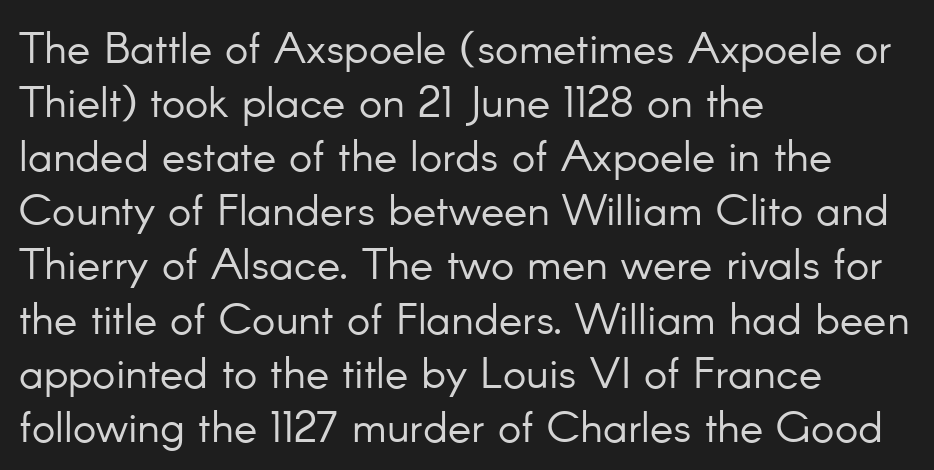
{"serif": "no", "italic": "no", "bold": "no", "weight": "light", "width": "normal", "stroke_contrast": "low", "x_height": "small", "monospaced": "no", "underline": "no", "align": "left", "line_spacing_ratio": 1.23, "letter_spacing": "normal", "letter_spacing_em": 0.0, "glyph_px": 44}
